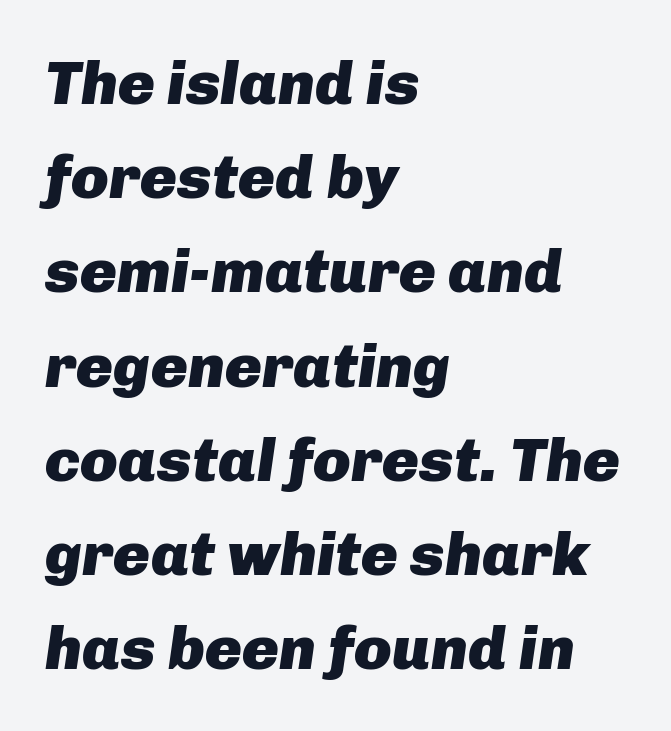
Spacing between characters is what you'd get straight out of the box. If you measured baseline to baseline, you'd find a middling distance. A typesetter would mark this as italic. Short and long lines alike share a common starting point at left. A dark, heavy texture on the line: the type is bold.
